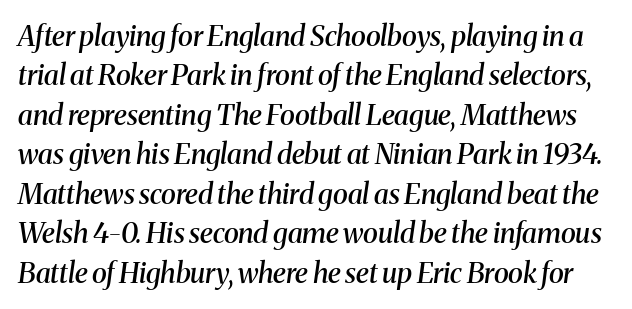
Decoration check: the copy has no underline. These lines are composed in type with serifs. The rendering uses natural spacing where letterforms have individual widths. How heavy is the stroke? Medium-heavy — a semibold, shy of bold. Notice how the stems are inclined rather than vertical — that's the hallmark of italics.
